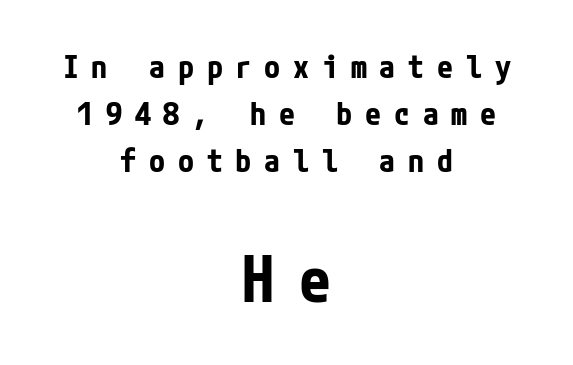
The image shows 64 px bold, condensed sans-serif type, upright; set centered, normal line spacing (1.47x), unusually wide letter spacing (+0.4 em), not underlined; the second (bottom) block is 2.0x larger; low stroke contrast and a medium x-height.
